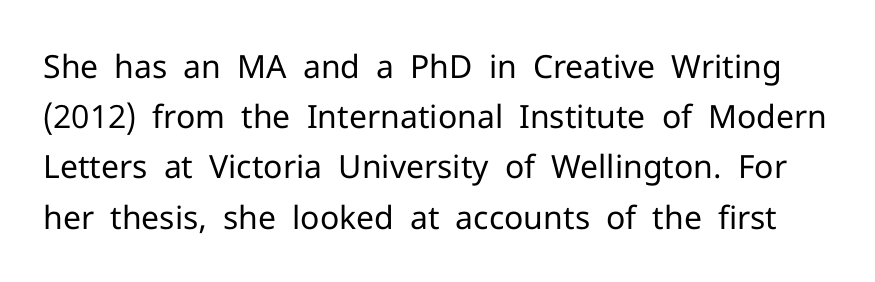
The image shows 32 px regular-weight sans-serif type, upright; set normal line spacing (1.57x), normal letter spacing, not underlined; low stroke contrast and a medium x-height.
